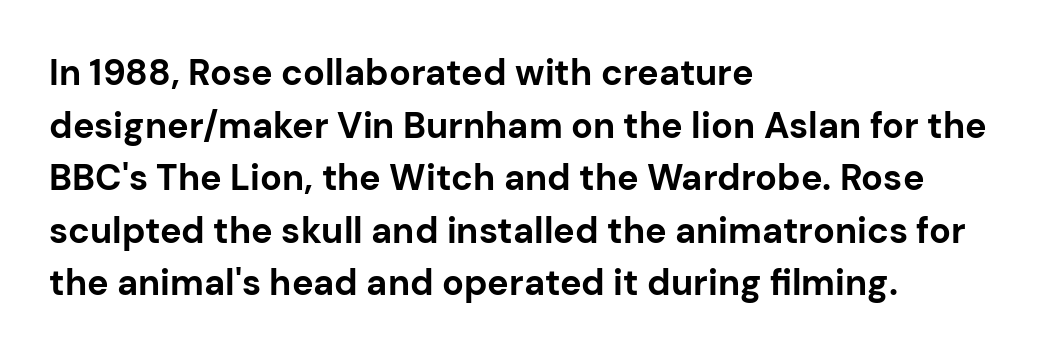
Evenly set lines give the paragraph a standard silhouette. Note: no serifs on the glyphs. The axis of the letterforms is exactly vertical. The typesetter chose a ragged-right arrangement here. Descenders hang freely into open space. A full-strength bold gives these letters their thick strokes.
